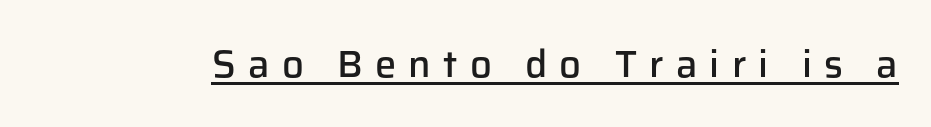
Q: Is the text bold? A: Semi-bold.
Q: Is the text italic (slanted)? A: No, it is upright.
Q: Is the typeface a serif or a sans-serif typeface? A: Sans-serif.
Q: Is the text underlined? A: Yes.
Q: Is the spacing between letters normal or unusually wide? A: Unusually wide.
Q: Width (condensed, normal, or wide)? A: Normal.
Q: Stroke contrast? A: Low.
Q: x-height? A: Medium.
Q: Monospaced? A: No.
